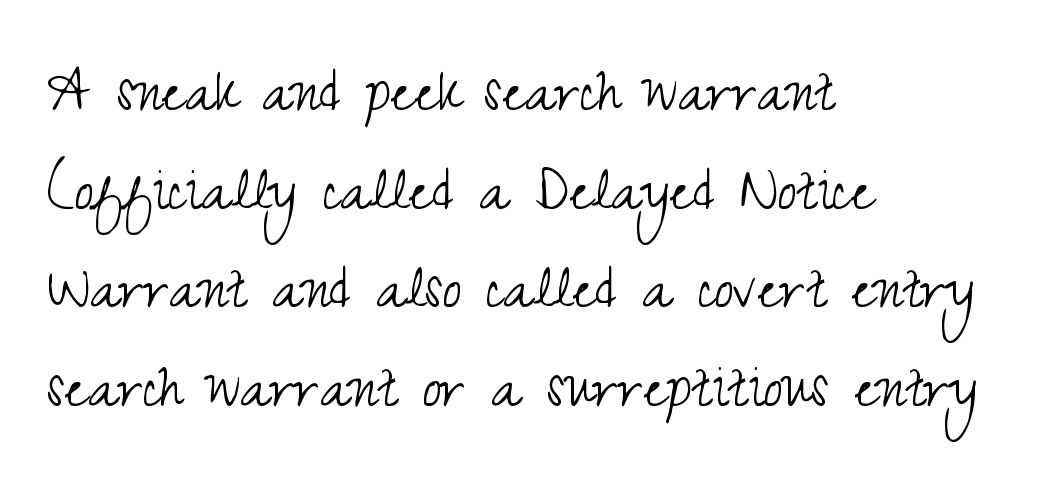
Short note: letters normally spaced. Upright lettering throughout. Leading matches the norm, producing a regular column. Character widths vary here, with narrow letters taking less room than wide ones. Weight class: somewhere from thin through regular. The font family rendered here belongs to the sans-serif group.
